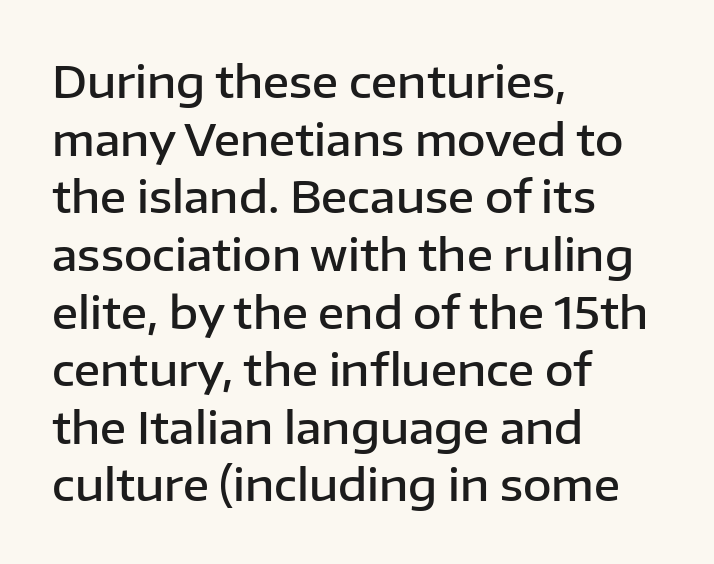
Note the varied advance widths — an 'i' is clearly narrower than an 'm'. The passage shown has conventional tracking throughout. To sum up the face: it is a sans, with no serifs. Stems and bowls a touch heavier than normal — semibold. Horizontal bands of white between lines are of average thickness. Horizontal alignment here is leftward, the default for most running prose.
